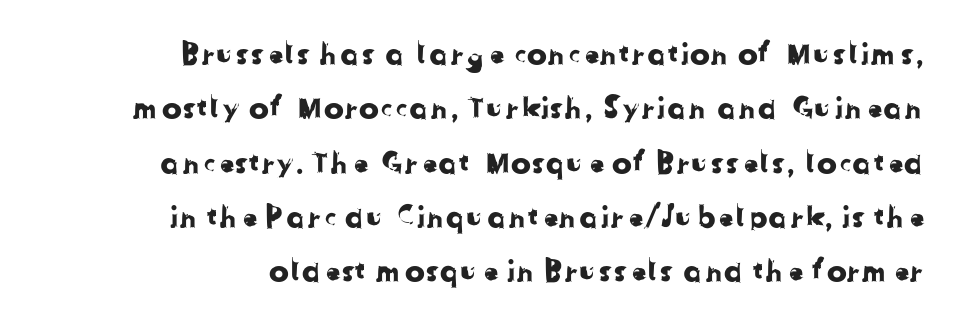
{"serif": "no", "width": "normal", "stroke_contrast": "low", "x_height": "medium", "monospaced": "no", "underline": "no", "align": "right", "line_spacing_ratio": 1.81, "letter_spacing": "normal", "letter_spacing_em": 0.0, "glyph_px": 30}
